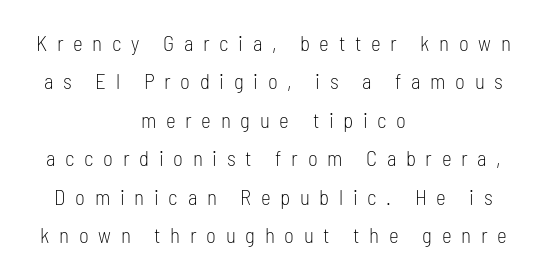
Q: Is the text bold? A: No.
Q: Is the text italic (slanted)? A: No, it is upright.
Q: Is the text underlined? A: No.
Q: How is the paragraph aligned? A: Centered.
Q: Is the spacing between letters normal or unusually wide? A: Unusually wide.
